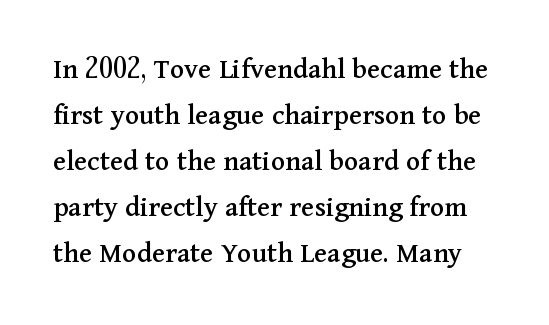
This sample uses an upright cut, with every glyph sitting square on the baseline. Here the designer chose a conventional face with non-uniform glyph widths. Unlike a clean sans, this face finishes its strokes with serifs. The type is set solid horizontally, with unmodified tracking. Baseline-to-baseline distance is the conventional proportion of letter height.
